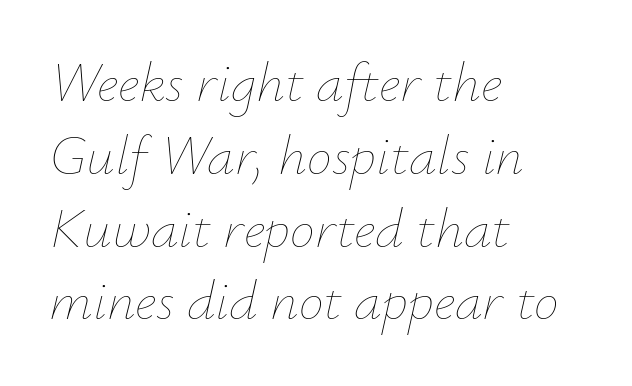
Q: Is the text bold? A: No.
Q: Is the text italic (slanted)? A: Yes, it leans right by about 12 degrees.
Q: Is the text underlined? A: No.
Q: How is the paragraph aligned? A: Left-aligned.
Q: Is the spacing between letters normal or unusually wide? A: Normal.
Q: Is the spacing between lines tight, normal or loose? A: Normal.
Q: Width (condensed, normal, or wide)? A: Normal.
Q: Stroke contrast? A: Low.
Q: x-height? A: Small.
Q: Monospaced? A: No.
